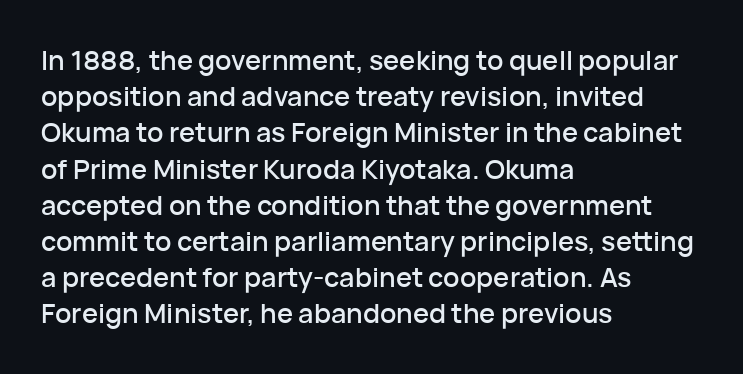
{"italic": "no", "underline": "no", "align": "left", "line_spacing": "normal", "line_spacing_ratio": 1.34, "letter_spacing": "normal", "letter_spacing_em": 0.0, "glyph_px": 27}
